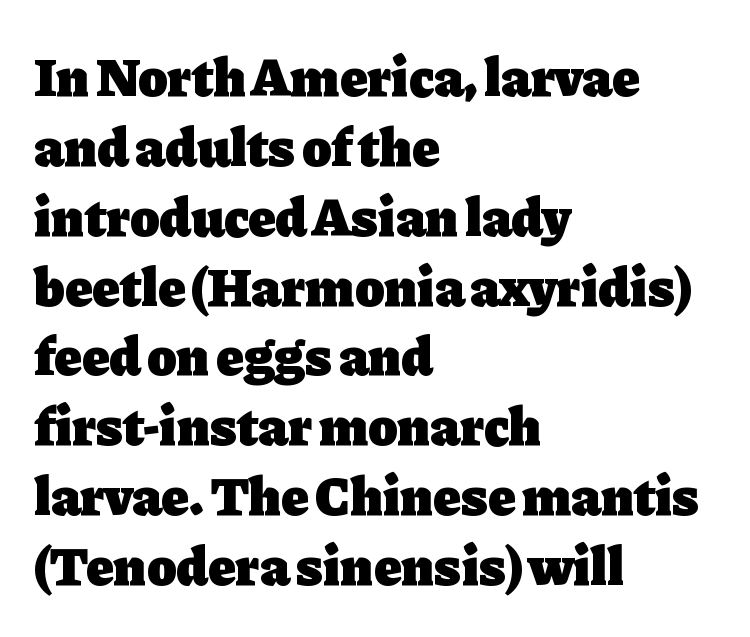
Q: Is the text bold? A: Yes.
Q: Is the text italic (slanted)? A: No, it is upright.
Q: Is the typeface a serif or a sans-serif typeface? A: Serif.
Q: Is the text underlined? A: No.
Q: How is the paragraph aligned? A: Left-aligned.
Q: Is the spacing between letters normal or unusually wide? A: Normal.
Q: Is the spacing between lines tight, normal or loose? A: Normal.
Q: Width (condensed, normal, or wide)? A: Normal.
Q: Stroke contrast? A: Low.
Q: x-height? A: Medium.
Q: Monospaced? A: No.
